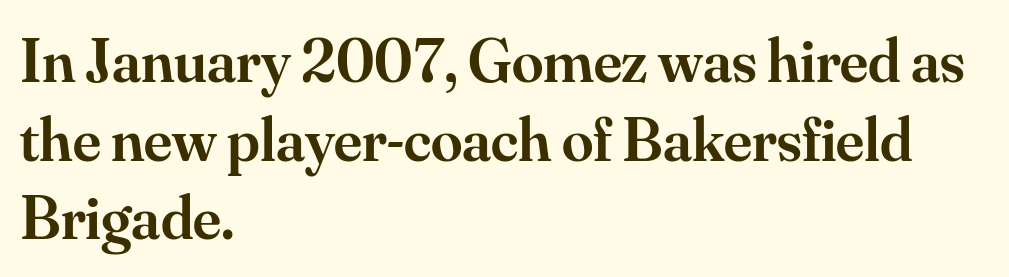
The typesetter chose a ragged-right arrangement here. Typographic density is moderately raised because the face is semibold. Nobody drew a line under any word here. This sample uses a serif face. Here the designer chose a conventional face with non-uniform glyph widths. Do the letters lean? They stand straight.
